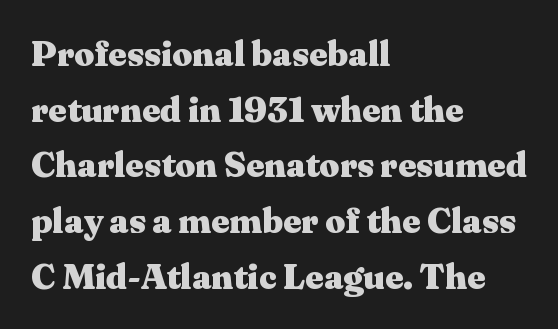
Q: Is the text bold? A: Yes.
Q: Is the text italic (slanted)? A: No, it is upright.
Q: Is the typeface a serif or a sans-serif typeface? A: Serif.
Q: Is the text underlined? A: No.
Q: How is the paragraph aligned? A: Left-aligned.
Q: Is the spacing between letters normal or unusually wide? A: Normal.
Q: Is the spacing between lines tight, normal or loose? A: Normal.
Q: Width (condensed, normal, or wide)? A: Wide.
Q: Stroke contrast? A: Medium.
Q: x-height? A: Medium.
Q: Monospaced? A: No.
